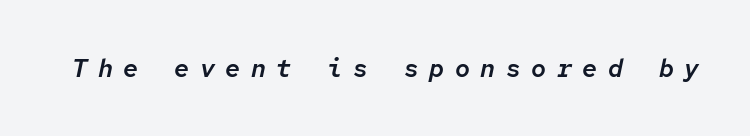
{"italic": "yes", "lean": "right", "slant_degrees": 12, "underline": "no", "letter_spacing": "wide", "letter_spacing_em": 0.42, "glyph_px": 25}
